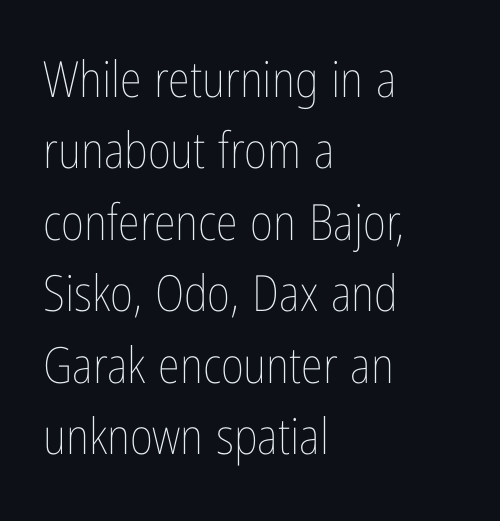
Is the letter spacing exaggerated? No — it looks like the ordinary default. This sample has the flowing, uneven cadence of proportional lettering. Unbolded letterforms with no extra heft. Posture: vertical.
